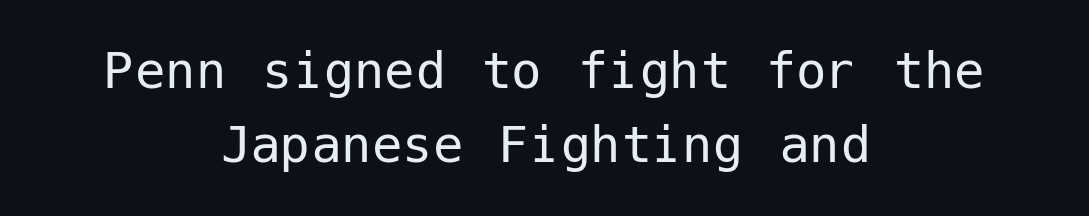
The specimen reads as upright at a glance. Look at the bottom of the vertical strokes: they stop flat, with no serifs. Spacing between characters is what you'd get straight out of the box. Each line is balanced around a shared central axis. Beneath every word, the page is bare. A light-to-regular cut is what we see here.
